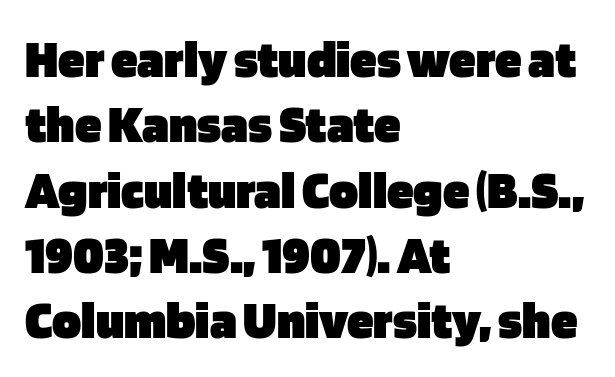
Q: Is the text bold? A: Yes.
Q: Is the text italic (slanted)? A: No, it is upright.
Q: Is the typeface a serif or a sans-serif typeface? A: Sans-serif.
Q: Is the text underlined? A: No.
Q: How is the paragraph aligned? A: Left-aligned.
Q: Is the spacing between letters normal or unusually wide? A: Normal.
Q: Width (condensed, normal, or wide)? A: Normal.
Q: Stroke contrast? A: Low.
Q: x-height? A: Large.
Q: Monospaced? A: No.
